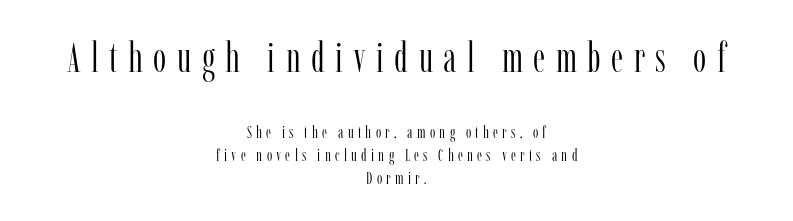
The image shows 42 px light, condensed serif type, upright; set centered, normal line spacing (1.33x), unusually wide letter spacing (+0.25 em), not underlined; the first (top) block is 2.47x larger; low stroke contrast and a medium x-height.
